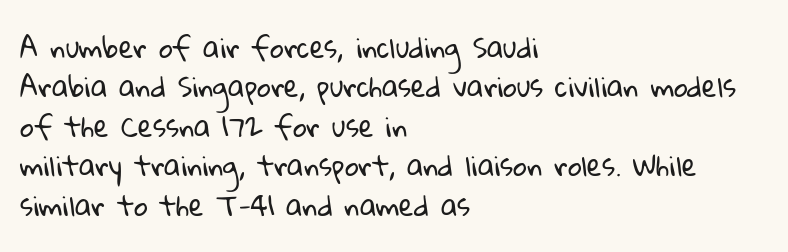
{"bold": "no", "underline": "no", "align": "left", "line_spacing": "normal", "line_spacing_ratio": 1.46, "letter_spacing": "normal", "letter_spacing_em": 0.0, "glyph_px": 27}
